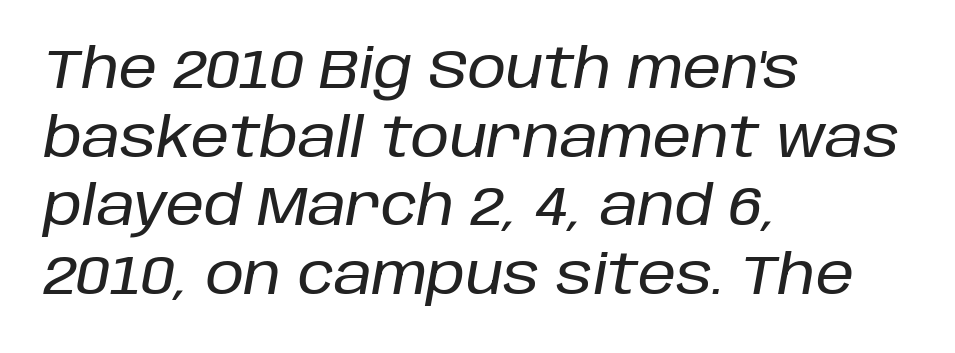
The image shows 55 px text type, italic (leaning right); set left-aligned, normal line spacing (1.25x), normal letter spacing, not underlined; low stroke contrast and a large x-height.
